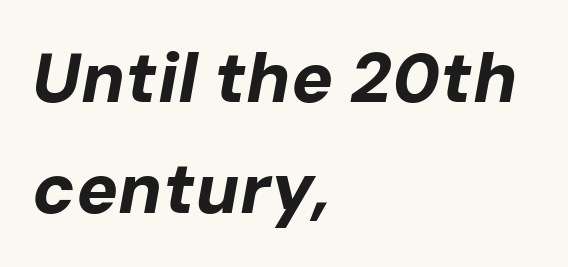
The image shows 70 px bold type, italic (leaning right); set left-aligned, normal line spacing (1.58x), normal letter spacing, not underlined; low stroke contrast and a medium x-height.
